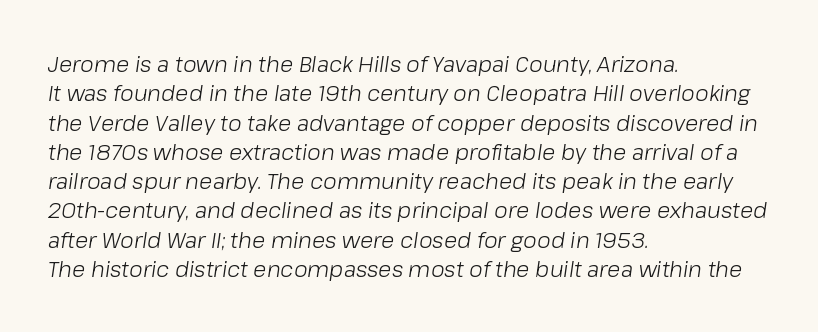
Q: Is the text bold? A: No.
Q: Is the text italic (slanted)? A: Yes, it leans right by about 8 degrees.
Q: Is the text underlined? A: No.
Q: How is the paragraph aligned? A: Left-aligned.
Q: Is the spacing between letters normal or unusually wide? A: Normal.
Q: Is the spacing between lines tight, normal or loose? A: Normal.
